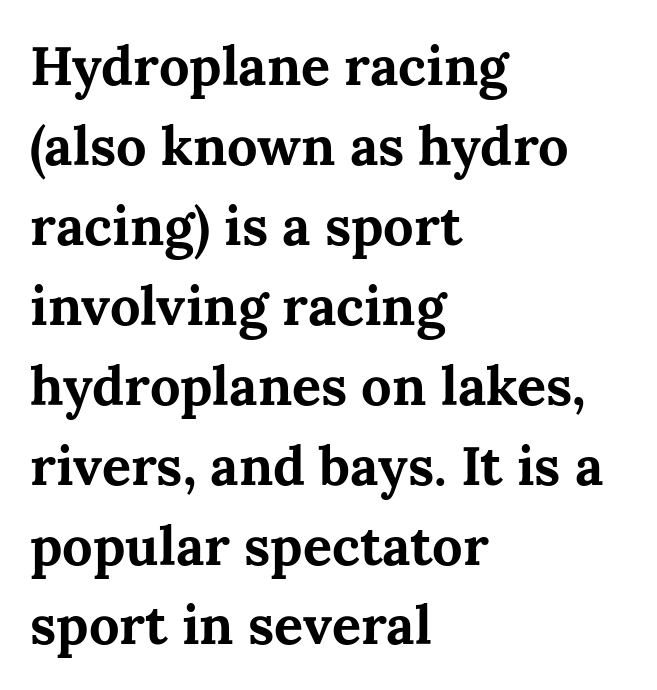
Q: Is the text bold? A: Yes.
Q: Is the text italic (slanted)? A: No, it is upright.
Q: Is the typeface a serif or a sans-serif typeface? A: Serif.
Q: Is the text underlined? A: No.
Q: How is the paragraph aligned? A: Left-aligned.
Q: Is the spacing between letters normal or unusually wide? A: Normal.
Q: Is the spacing between lines tight, normal or loose? A: Normal.
Q: Width (condensed, normal, or wide)? A: Normal.
Q: Stroke contrast? A: Medium.
Q: x-height? A: Medium.
Q: Monospaced? A: No.
